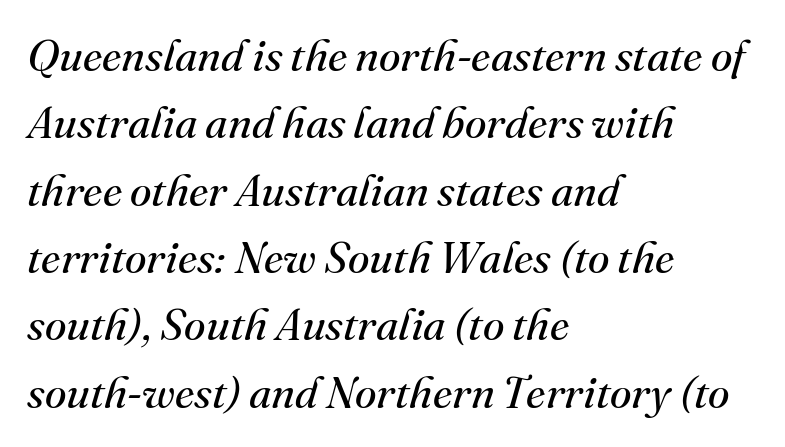
Q: Is the text bold? A: No.
Q: Is the text italic (slanted)? A: Yes, it leans right by about 16 degrees.
Q: Is the typeface a serif or a sans-serif typeface? A: Serif.
Q: Is the text underlined? A: No.
Q: How is the paragraph aligned? A: Left-aligned.
Q: Is the spacing between letters normal or unusually wide? A: Normal.
Q: Is the spacing between lines tight, normal or loose? A: Normal.
Q: Width (condensed, normal, or wide)? A: Normal.
Q: Stroke contrast? A: Medium.
Q: x-height? A: Small.
Q: Monospaced? A: No.
